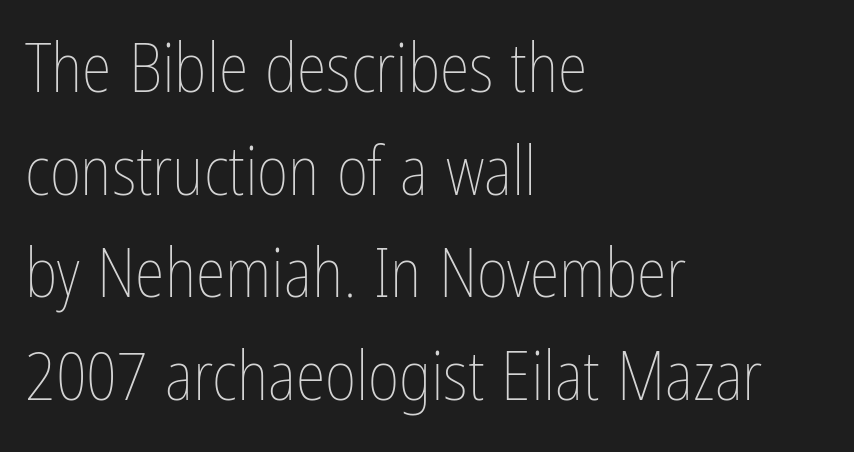
The image shows 68 px thin, condensed type, upright; set left-aligned, normal line spacing (1.51x), normal letter spacing, not underlined; low stroke contrast and a medium x-height.
